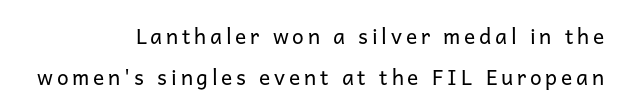
Q: Is the text bold? A: No.
Q: Is the text italic (slanted)? A: No, it is upright.
Q: Is the text underlined? A: No.
Q: How is the paragraph aligned? A: Right-aligned.
Q: Is the spacing between lines tight, normal or loose? A: Loose.
